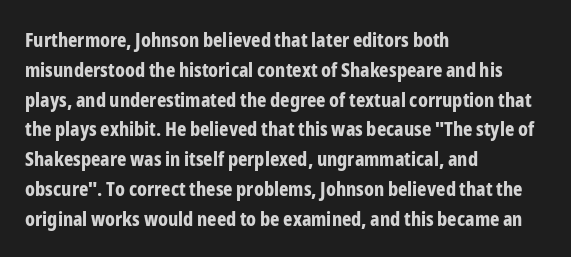
{"italic": "no", "bold": "yes", "underline": "no", "align": "left", "line_spacing": "normal", "line_spacing_ratio": 1.49, "letter_spacing": "normal", "letter_spacing_em": 0.0, "glyph_px": 20}
